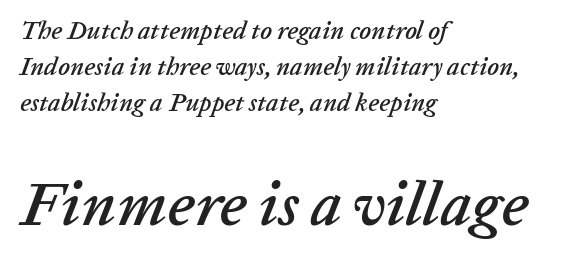
Q: Is the text italic (slanted)? A: Yes, it leans right by about 20 degrees.
Q: Is the text underlined? A: No.
Q: How is the paragraph aligned? A: Left-aligned.
Q: Is the spacing between letters normal or unusually wide? A: Normal.
Q: Is the spacing between lines tight, normal or loose? A: Normal.
Q: Which block of text is set in a larger size, the first (top) or the second (bottom)? A: The second (bottom) one.
Q: Width (condensed, normal, or wide)? A: Normal.
Q: Stroke contrast? A: Low.
Q: x-height? A: Medium.
Q: Monospaced? A: No.
